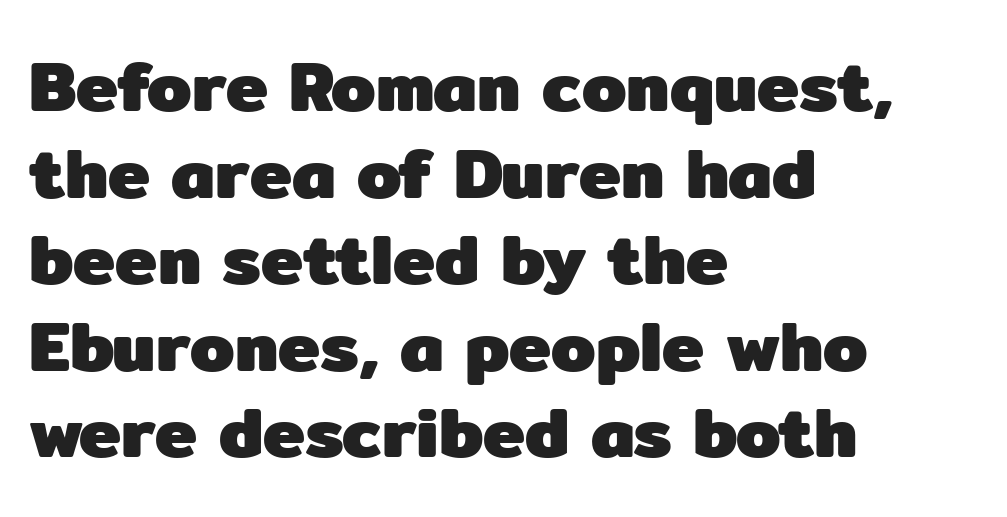
Posture: vertical. The space directly below the letters is spotless. Typographically, this falls in the sans-serif category. A full-strength bold gives these letters their thick strokes. Think of a printed novel: that variable character pitch is what you see here. The setting favours the left margin, as ordinary paragraphs usually do.
